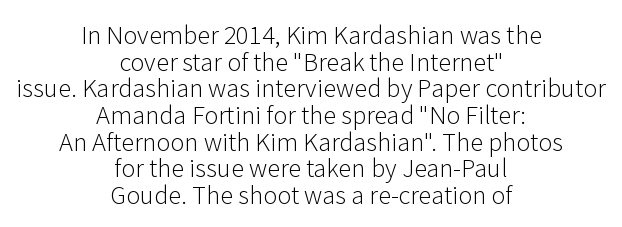
{"italic": "no", "bold": "no", "underline": "no", "align": "center", "line_spacing": "tight", "line_spacing_ratio": 1.11, "letter_spacing": "normal", "letter_spacing_em": 0.0, "glyph_px": 24}
